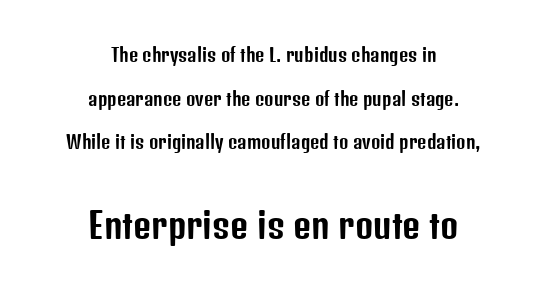
The image shows 35 px condensed sans-serif type, upright; set centered, loose line spacing (2.43x), normal letter spacing, not underlined; the second (bottom) block is 1.94x larger; low stroke contrast and a medium x-height.
